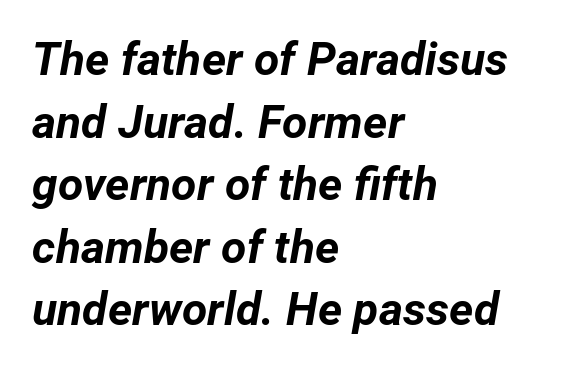
Q: Is the text bold? A: Yes.
Q: Is the text italic (slanted)? A: Yes, it leans right by about 12 degrees.
Q: Is the text underlined? A: No.
Q: How is the paragraph aligned? A: Left-aligned.
Q: Is the spacing between letters normal or unusually wide? A: Normal.
Q: Is the spacing between lines tight, normal or loose? A: Normal.
Q: Width (condensed, normal, or wide)? A: Normal.
Q: Stroke contrast? A: Low.
Q: x-height? A: Medium.
Q: Monospaced? A: No.
